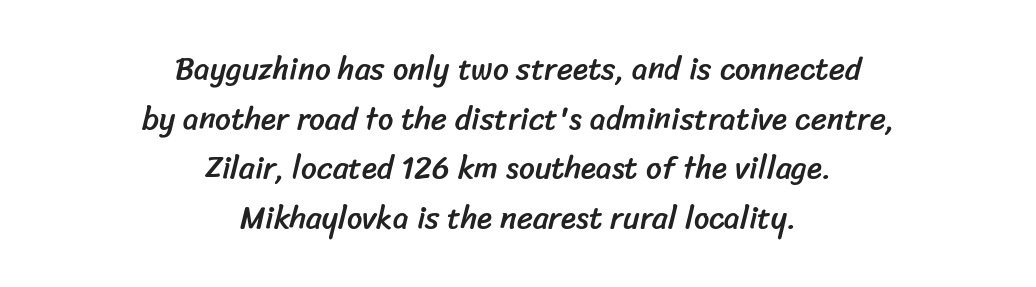
{"serif": "no", "width": "normal", "stroke_contrast": "low", "x_height": "medium", "monospaced": "no", "underline": "no", "align": "center", "line_spacing": "normal", "line_spacing_ratio": 1.6, "letter_spacing": "normal", "letter_spacing_em": 0.0, "glyph_px": 31}
